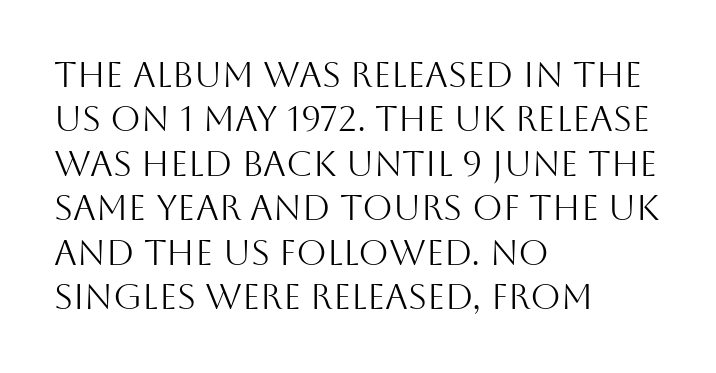
The string is rendered with underlining switched off. In terms of posture, this sample is upright. This sample keeps an unexceptional amount of space between lines. Spacing verdict: proportional, widths tailored to each character. Layout note: lines flush left. Serif or sans? Sans — the stroke terminals are bare.
